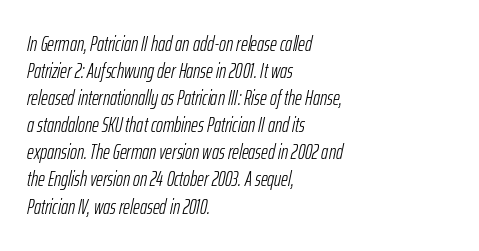
Q: Is the text bold? A: No.
Q: Is the text italic (slanted)? A: Yes, it leans right by about 12 degrees.
Q: Is the text underlined? A: No.
Q: How is the paragraph aligned? A: Left-aligned.
Q: Is the spacing between letters normal or unusually wide? A: Normal.
Q: Is the spacing between lines tight, normal or loose? A: Normal.
